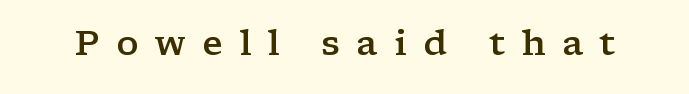
{"serif": "yes", "italic": "no", "bold": "semi", "weight": "semibold", "width": "wide", "stroke_contrast": "low", "x_height": "medium", "monospaced": "no", "underline": "no", "letter_spacing": "wide", "letter_spacing_em": 0.47, "glyph_px": 35}
